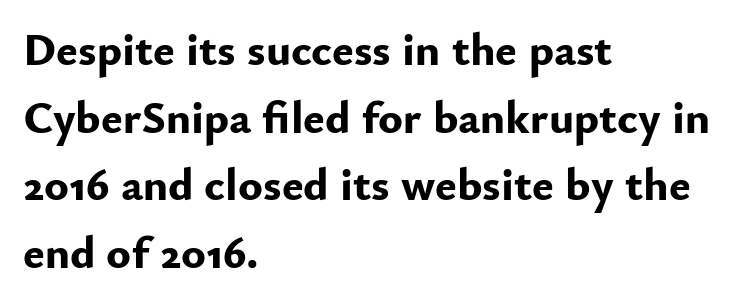
These lines are rendered in a variable-pitch font. The typesetter chose a ragged-right arrangement here. To sum up the face: it is a sans, with no serifs. Here the glyphs are tracked normally, forming tight word shapes. Line spacing here is normal.
